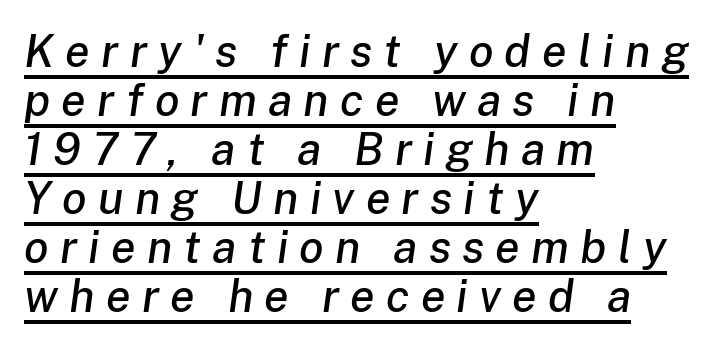
The image shows 45 px text type, italic (leaning right); set left-aligned, tight line spacing (1.09x), unusually wide letter spacing (+0.25 em), underlined; low stroke contrast and a medium x-height.
